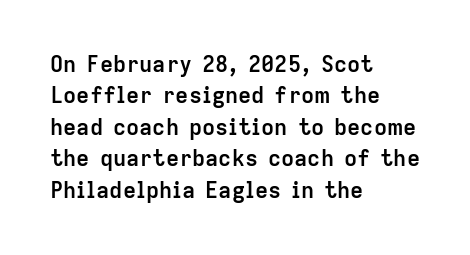
{"italic": "no", "bold": "yes", "underline": "no", "align": "left", "line_spacing": "normal", "line_spacing_ratio": 1.43, "letter_spacing": "normal", "letter_spacing_em": 0.0, "glyph_px": 22}
